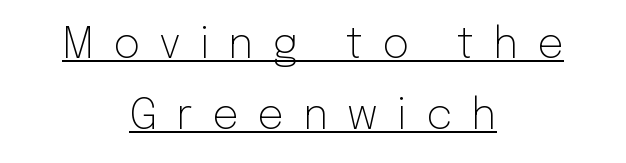
The image shows 42 px light sans-serif type, upright; set centered, normal line spacing (1.68x), unusually wide letter spacing (+0.45 em), underlined; low stroke contrast and a medium x-height.
